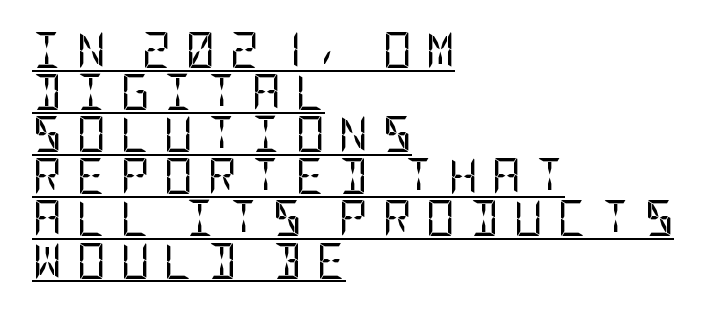
{"serif": "no", "italic": "no", "bold": "no", "weight": "regular", "width": "condensed", "stroke_contrast": "low", "x_height": "large", "underline": "yes", "align": "left", "line_spacing_ratio": 1.17, "letter_spacing": "wide", "letter_spacing_em": 0.4, "glyph_px": 36}
